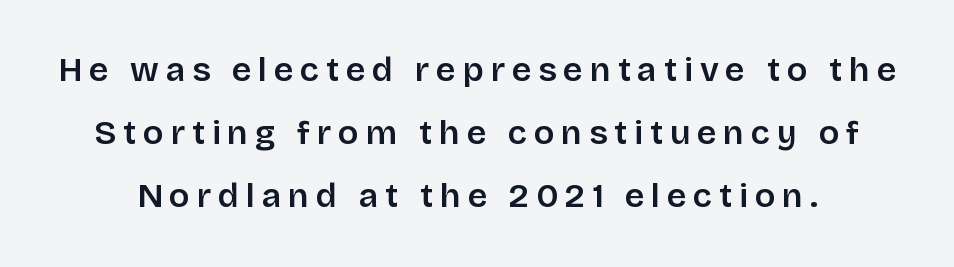
Q: Is the text bold? A: Semi-bold.
Q: Is the text italic (slanted)? A: No, it is upright.
Q: Is the typeface a serif or a sans-serif typeface? A: Sans-serif.
Q: Is the text underlined? A: No.
Q: Is the spacing between letters normal or unusually wide? A: Unusually wide.
Q: Width (condensed, normal, or wide)? A: Normal.
Q: Stroke contrast? A: Low.
Q: x-height? A: Large.
Q: Monospaced? A: No.
